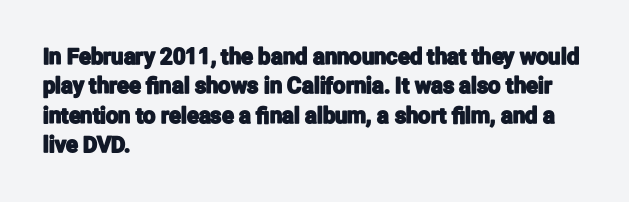
The image shows 22 px text type, upright; set left-aligned, normal line spacing (1.34x), normal letter spacing, not underlined.
